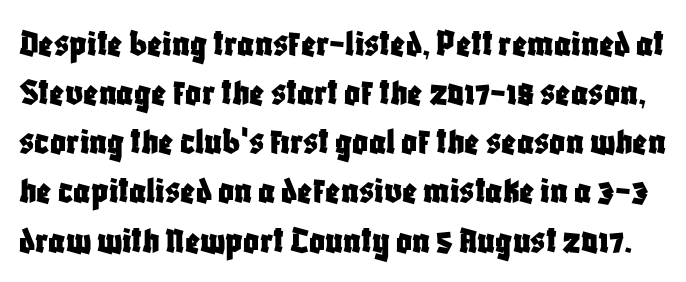
The image shows 39 px condensed sans-serif type, upright; set normal line spacing (1.26x), normal letter spacing, not underlined; low stroke contrast and a large x-height.
